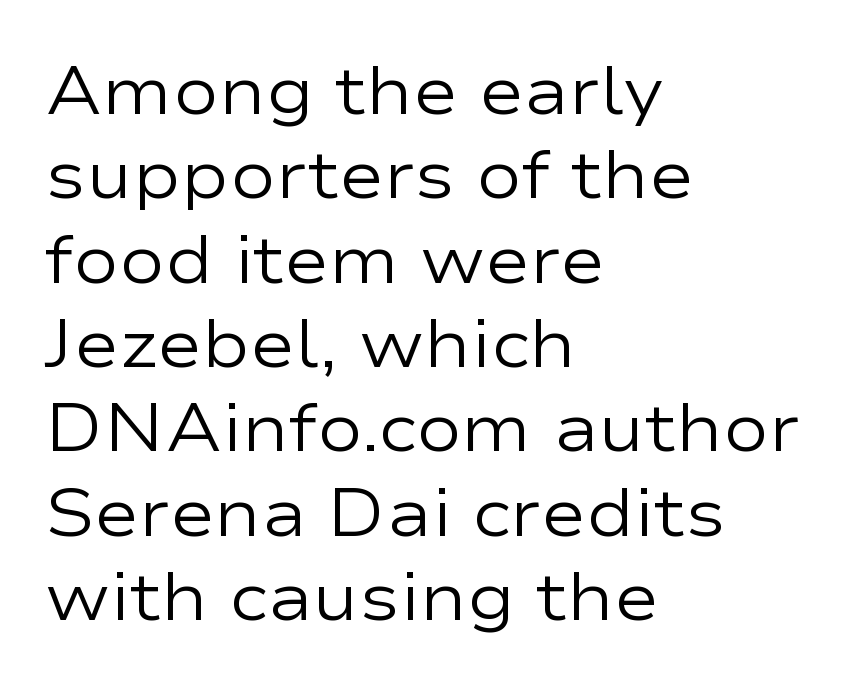
{"serif": "no", "italic": "no", "bold": "no", "weight": "regular", "width": "wide", "stroke_contrast": "low", "x_height": "medium", "monospaced": "no", "underline": "no", "align": "left", "line_spacing_ratio": 1.24, "letter_spacing": "normal", "letter_spacing_em": 0.0, "glyph_px": 68}
